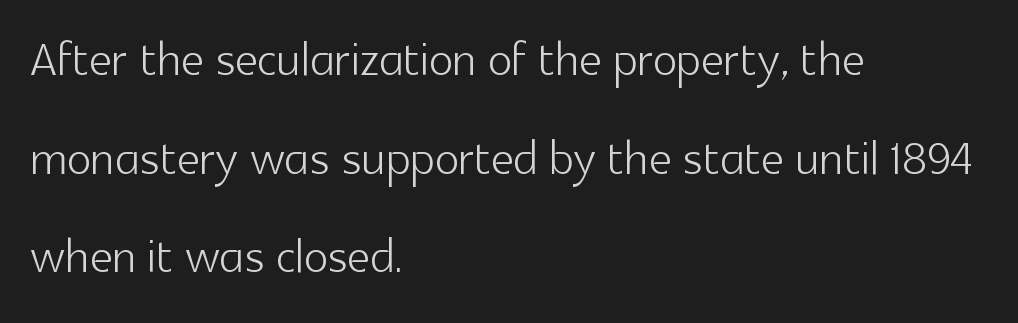
The image shows 64 px light sans-serif type, upright; set left-aligned, normal line spacing (1.54x), normal letter spacing, not underlined; a medium x-height.
